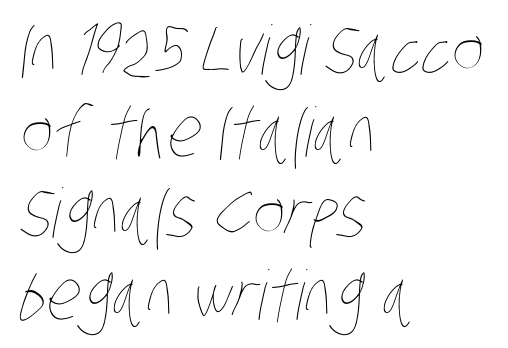
Q: Is the text bold? A: No.
Q: Is the text underlined? A: No.
Q: How is the paragraph aligned? A: Left-aligned.
Q: Is the spacing between letters normal or unusually wide? A: Normal.
Q: Width (condensed, normal, or wide)? A: Condensed.
Q: Stroke contrast? A: Low.
Q: x-height? A: Large.
Q: Monospaced? A: No.
